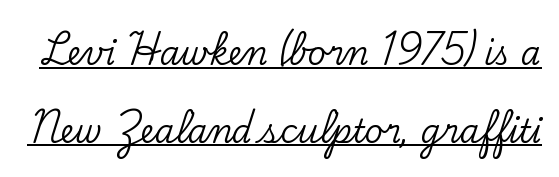
{"serif": "yes", "width": "normal", "stroke_contrast": "low", "x_height": "small", "monospaced": "no", "underline": "yes", "line_spacing": "loose", "line_spacing_ratio": 2.43, "letter_spacing": "normal", "letter_spacing_em": 0.0, "glyph_px": 32}
